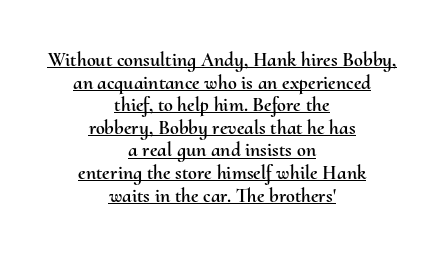
{"italic": "no", "underline": "yes", "align": "center", "line_spacing": "tight", "line_spacing_ratio": 1.13, "letter_spacing": "normal", "letter_spacing_em": 0.0, "glyph_px": 20}
